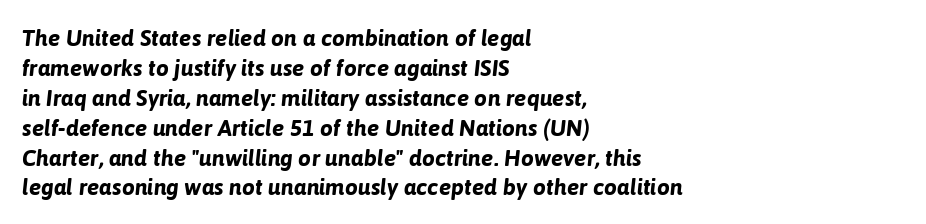
{"italic": "yes", "lean": "right", "slant_degrees": 6, "bold": "yes", "underline": "no", "align": "left", "line_spacing": "normal", "line_spacing_ratio": 1.3, "letter_spacing": "normal", "letter_spacing_em": 0.0, "glyph_px": 23}
